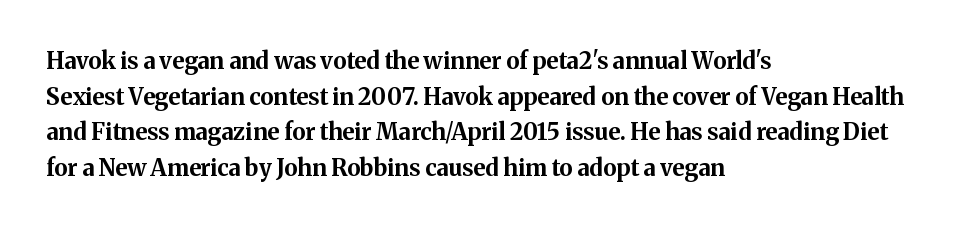
Q: Is the text bold? A: Yes.
Q: Is the text italic (slanted)? A: No, it is upright.
Q: Is the text underlined? A: No.
Q: How is the paragraph aligned? A: Left-aligned.
Q: Is the spacing between letters normal or unusually wide? A: Normal.
Q: Is the spacing between lines tight, normal or loose? A: Normal.
